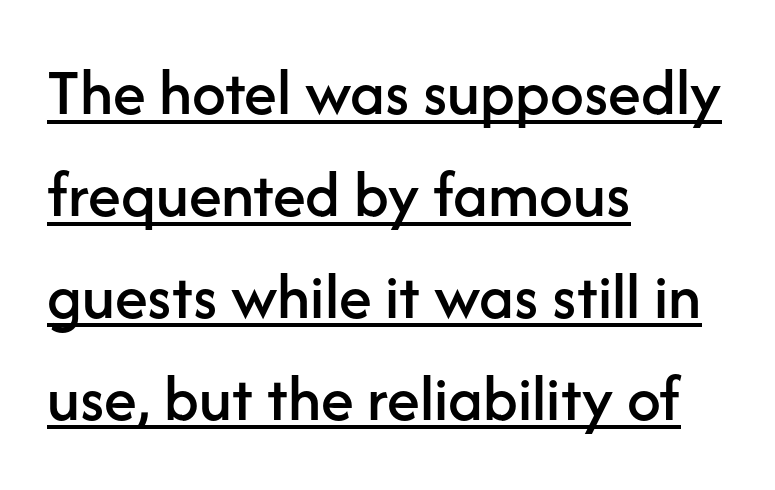
Q: Is the text italic (slanted)? A: No, it is upright.
Q: Is the typeface a serif or a sans-serif typeface? A: Sans-serif.
Q: Is the text underlined? A: Yes.
Q: How is the paragraph aligned? A: Left-aligned.
Q: Is the spacing between letters normal or unusually wide? A: Normal.
Q: Is the spacing between lines tight, normal or loose? A: Normal.
Q: Width (condensed, normal, or wide)? A: Normal.
Q: Stroke contrast? A: Low.
Q: x-height? A: Medium.
Q: Monospaced? A: No.
